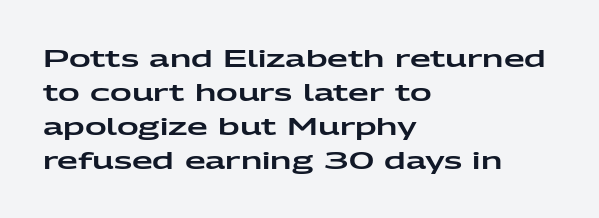
Here the glyphs are tracked normally, forming tight word shapes. A typesetter would call this leading conventional body-copy spacing. Descenders hang freely into open space. Typeset ragged right — the left edge is the straight one. Posture: upright roman.
